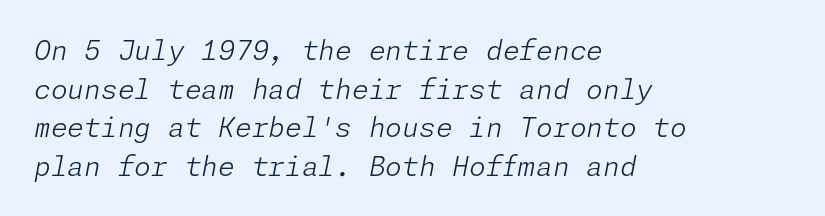
Q: Is the text bold? A: No.
Q: Is the text italic (slanted)? A: Yes, it leans right by about 11 degrees.
Q: Is the text underlined? A: No.
Q: How is the paragraph aligned? A: Left-aligned.
Q: Is the spacing between letters normal or unusually wide? A: Normal.
Q: Is the spacing between lines tight, normal or loose? A: Normal.
